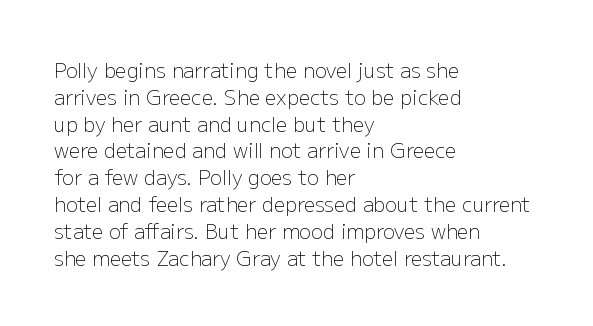
Q: Is the text bold? A: No.
Q: Is the text italic (slanted)? A: No, it is upright.
Q: Is the text underlined? A: No.
Q: How is the paragraph aligned? A: Left-aligned.
Q: Is the spacing between letters normal or unusually wide? A: Normal.
Q: Is the spacing between lines tight, normal or loose? A: Normal.
